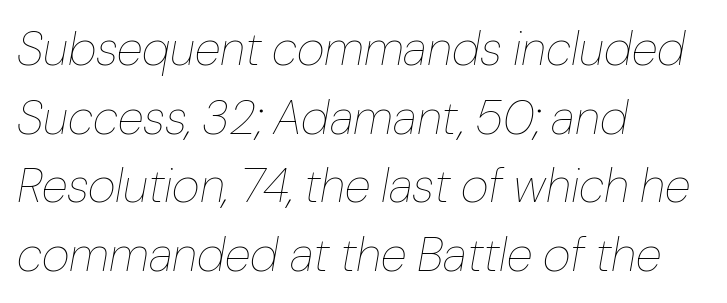
The space directly below the letters is spotless. Emphasis-style slanted type is in use. On a weight scale, this lands at 450 or below. Is this a fixed-width face? No — the glyphs have proportional, varying widths.
